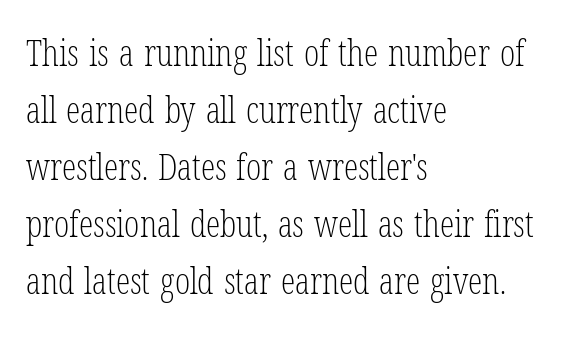
The image shows 36 px light, condensed serif type, upright; set left-aligned, normal line spacing (1.58x), normal letter spacing, not underlined; low stroke contrast and a medium x-height.
